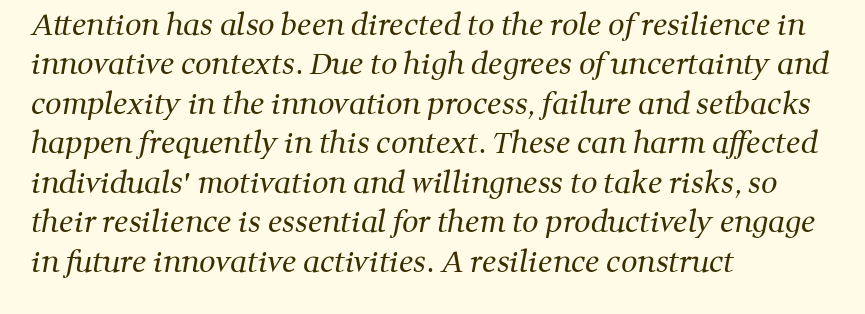
Q: Is the text bold? A: No.
Q: Is the typeface a serif or a sans-serif typeface? A: Serif.
Q: Is the text underlined? A: No.
Q: How is the paragraph aligned? A: Left-aligned.
Q: Is the spacing between letters normal or unusually wide? A: Normal.
Q: Is the spacing between lines tight, normal or loose? A: Normal.
Q: Width (condensed, normal, or wide)? A: Normal.
Q: Stroke contrast? A: Medium.
Q: x-height? A: Medium.
Q: Monospaced? A: No.
